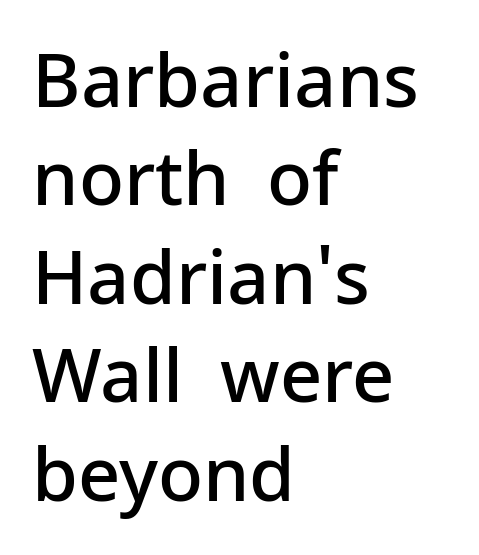
Q: Is the text bold? A: Semi-bold.
Q: Is the text italic (slanted)? A: No, it is upright.
Q: Is the typeface a serif or a sans-serif typeface? A: Sans-serif.
Q: Is the text underlined? A: No.
Q: How is the paragraph aligned? A: Left-aligned.
Q: Is the spacing between letters normal or unusually wide? A: Normal.
Q: Is the spacing between lines tight, normal or loose? A: Normal.
Q: Width (condensed, normal, or wide)? A: Normal.
Q: Stroke contrast? A: Low.
Q: x-height? A: Medium.
Q: Monospaced? A: No.
